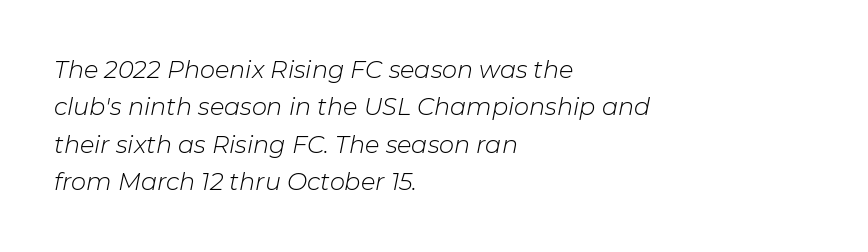
{"italic": "yes", "lean": "right", "slant_degrees": 11, "bold": "no", "underline": "no", "align": "left", "line_spacing": "normal", "line_spacing_ratio": 1.56, "letter_spacing": "normal", "letter_spacing_em": 0.0, "glyph_px": 24}
